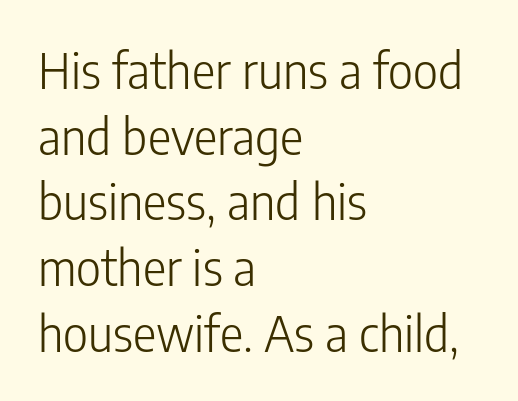
Q: Is the text bold? A: No.
Q: Is the text italic (slanted)? A: No, it is upright.
Q: Is the typeface a serif or a sans-serif typeface? A: Sans-serif.
Q: Is the text underlined? A: No.
Q: How is the paragraph aligned? A: Left-aligned.
Q: Is the spacing between letters normal or unusually wide? A: Normal.
Q: Is the spacing between lines tight, normal or loose? A: Normal.
Q: Width (condensed, normal, or wide)? A: Condensed.
Q: Stroke contrast? A: Low.
Q: x-height? A: Medium.
Q: Monospaced? A: No.
